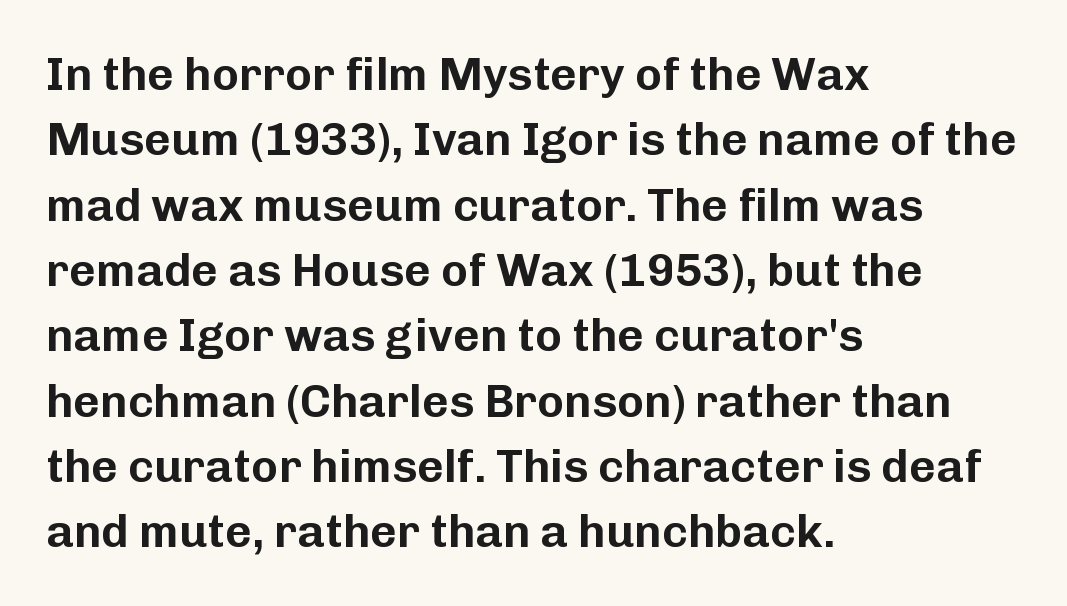
{"serif": "no", "italic": "no", "width": "normal", "stroke_contrast": "low", "x_height": "medium", "monospaced": "no", "underline": "no", "align": "left", "line_spacing": "normal", "line_spacing_ratio": 1.42, "letter_spacing": "normal", "letter_spacing_em": 0.0, "glyph_px": 46}
